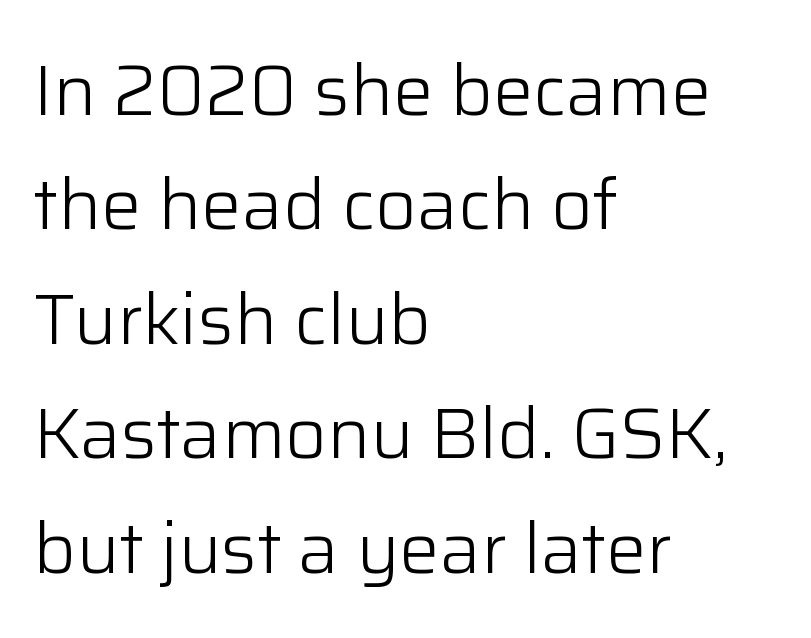
{"serif": "no", "italic": "no", "bold": "no", "weight": "light", "width": "normal", "stroke_contrast": "low", "x_height": "medium", "monospaced": "no", "underline": "no", "align": "left", "line_spacing": "normal", "line_spacing_ratio": 1.59, "letter_spacing": "normal", "letter_spacing_em": 0.0, "glyph_px": 72}
